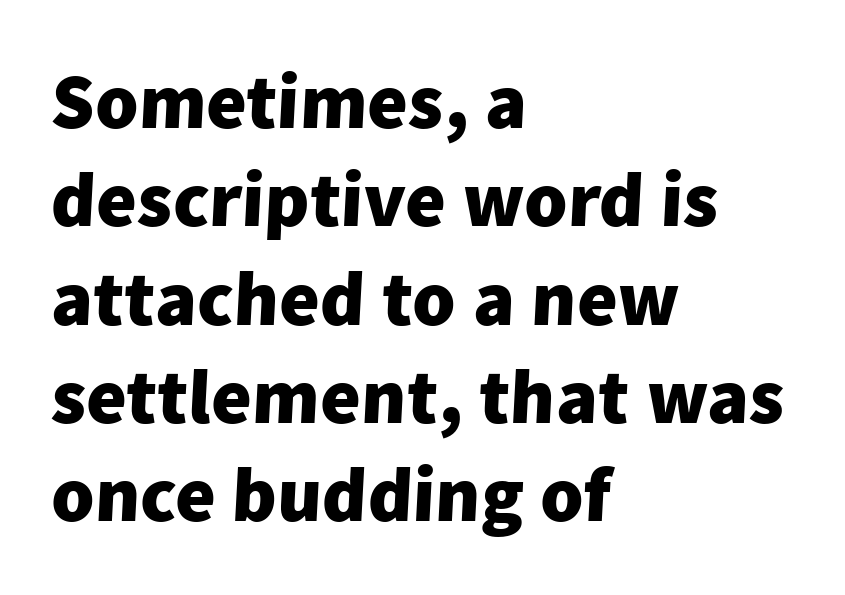
{"serif": "no", "bold": "yes", "weight": "heavy", "width": "normal", "stroke_contrast": "low", "x_height": "medium", "monospaced": "no", "underline": "no", "align": "left", "line_spacing": "normal", "line_spacing_ratio": 1.26, "letter_spacing": "normal", "letter_spacing_em": 0.0, "glyph_px": 78}
